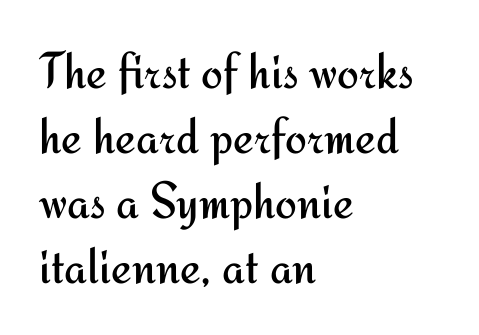
Interline gaps are of average width in this sample. Ascenders rise straight up at ninety degrees. Each letter keeps its own natural width here, so spacing adapts to shape. The typeface has the unassuming heft of standard copy or less. Short and long lines alike share a common starting point at left.
